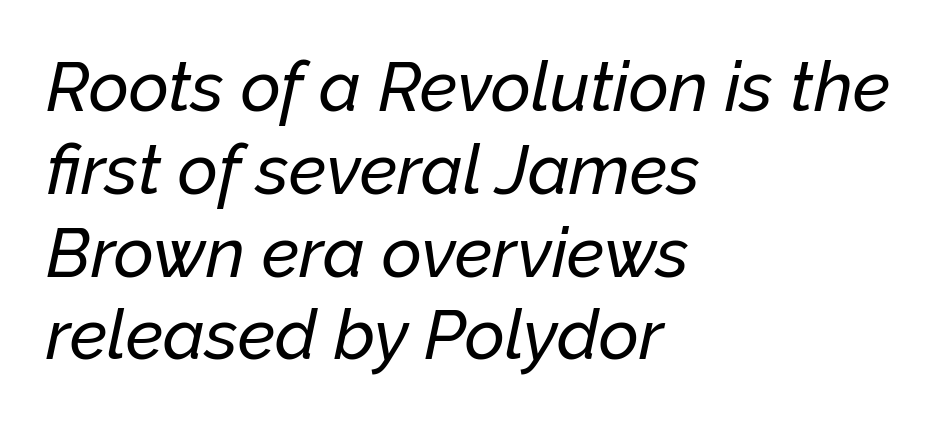
Think of a printed novel: that variable character pitch is what you see here. Line beginnings align vertically; line endings do not. A clean baseline with only descenders dipping below it. Looking at the ascenders, they clearly lean.
